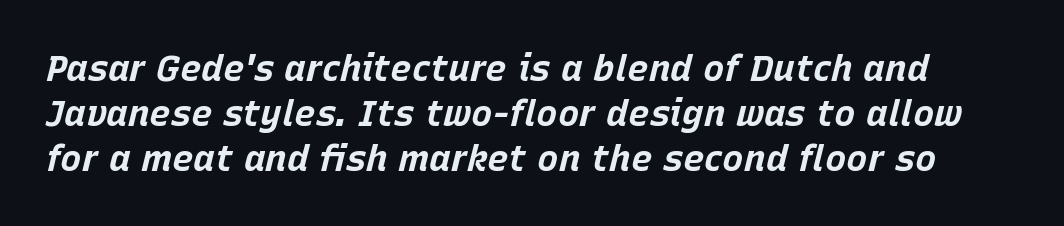
The image shows 36 px bold type, italic (leaning right); set normal line spacing (1.25x), normal letter spacing, not underlined; low stroke contrast and a large x-height.
